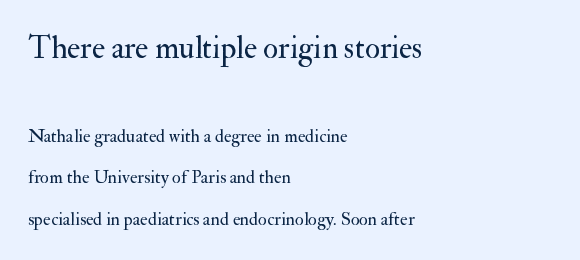
The image shows 31 px regular-weight serif type, upright; set left-aligned, loose line spacing (2.32x), normal letter spacing, not underlined; the first (top) block is 1.72x larger; medium stroke contrast and a small x-height.
